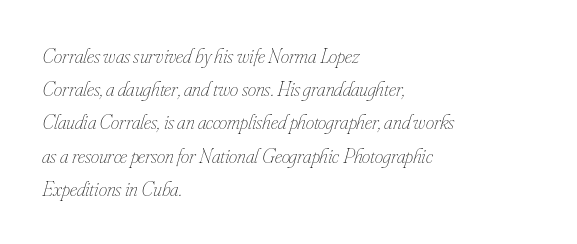
Slant detected: the letters are inclined. Horizontal alignment here is leftward, the default for most running prose. The string is rendered with underlining switched off. The rendering keeps characters at their native spacing. The typeface has the unassuming heft of standard copy or less. Leading: standard.
